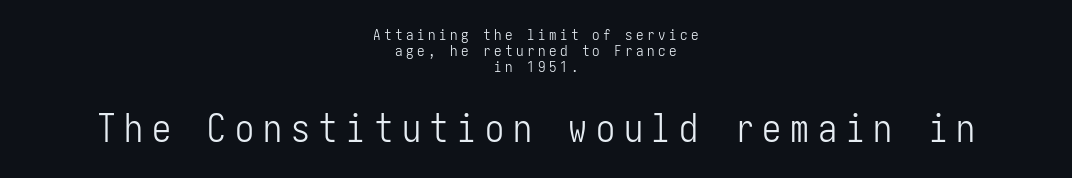
Q: Is the text bold? A: No.
Q: Is the text italic (slanted)? A: No, it is upright.
Q: Is the typeface a serif or a sans-serif typeface? A: Sans-serif.
Q: Is the text underlined? A: No.
Q: How is the paragraph aligned? A: Centered.
Q: Is the spacing between letters normal or unusually wide? A: Unusually wide.
Q: Is the spacing between lines tight, normal or loose? A: Tight.
Q: Which block of text is set in a larger size, the first (top) or the second (bottom)? A: The second (bottom) one.
Q: Width (condensed, normal, or wide)? A: Condensed.
Q: Stroke contrast? A: Low.
Q: x-height? A: Medium.
